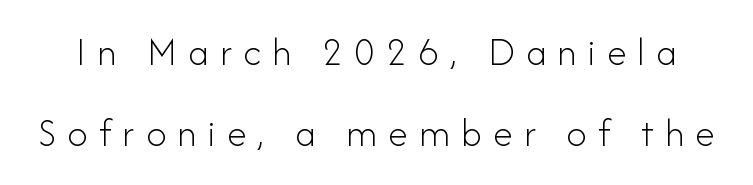
{"serif": "no", "italic": "no", "bold": "no", "weight": "light", "width": "normal", "stroke_contrast": "low", "x_height": "small", "monospaced": "no", "underline": "no", "line_spacing": "loose", "line_spacing_ratio": 2.02, "letter_spacing": "wide", "letter_spacing_em": 0.28, "glyph_px": 40}
